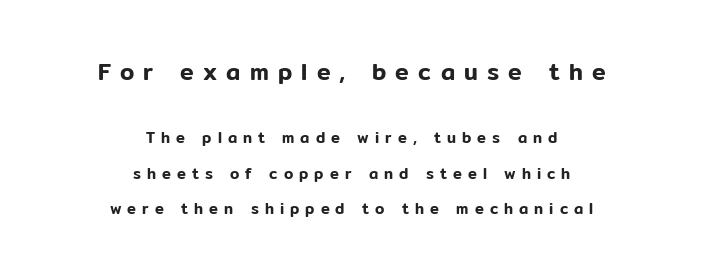
{"italic": "no", "underline": "no", "align": "center", "line_spacing": "loose", "line_spacing_ratio": 2.35, "letter_spacing": "wide", "letter_spacing_em": 0.4, "larger_block": "first", "size_ratio": 1.53, "glyph_px": 23}
